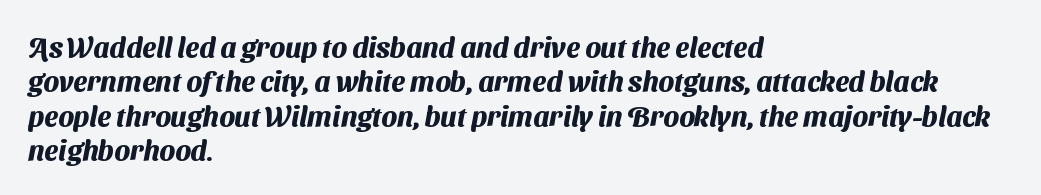
The image shows 28 px heavy sans-serif type; set left-aligned, line spacing 1.23x, normal letter spacing, not underlined; medium stroke contrast and a medium x-height.
